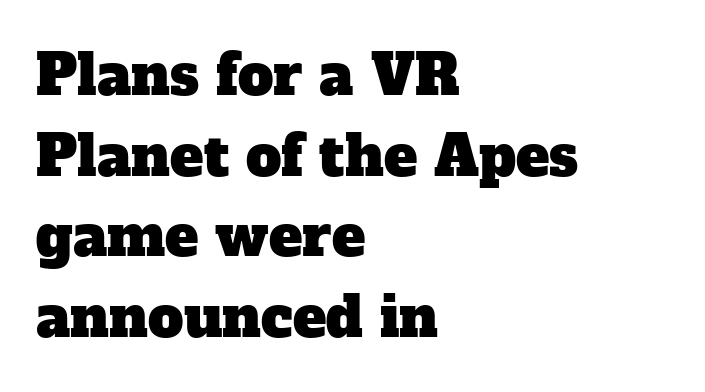
Q: Is the typeface a serif or a sans-serif typeface? A: Serif.
Q: Is the text underlined? A: No.
Q: How is the paragraph aligned? A: Left-aligned.
Q: Is the spacing between letters normal or unusually wide? A: Normal.
Q: Is the spacing between lines tight, normal or loose? A: Normal.
Q: Width (condensed, normal, or wide)? A: Normal.
Q: Stroke contrast? A: Low.
Q: x-height? A: Medium.
Q: Monospaced? A: No.
